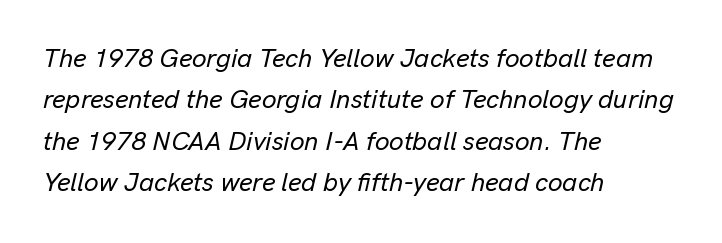
{"italic": "yes", "lean": "right", "slant_degrees": 13, "underline": "no", "align": "left", "line_spacing": "normal", "line_spacing_ratio": 1.59, "letter_spacing": "normal", "letter_spacing_em": 0.0, "glyph_px": 26}
